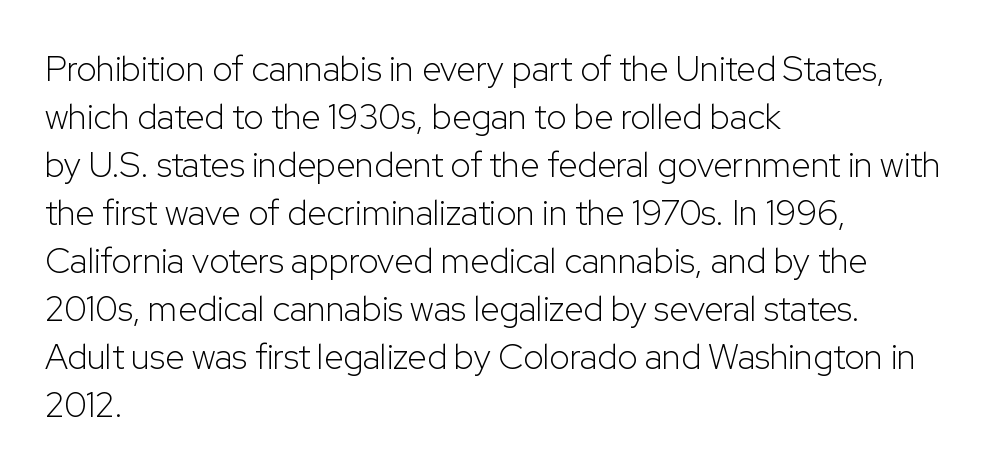
The image shows 35 px light sans-serif type, upright; set left-aligned, normal line spacing (1.37x), normal letter spacing, not underlined; low stroke contrast and a medium x-height.
